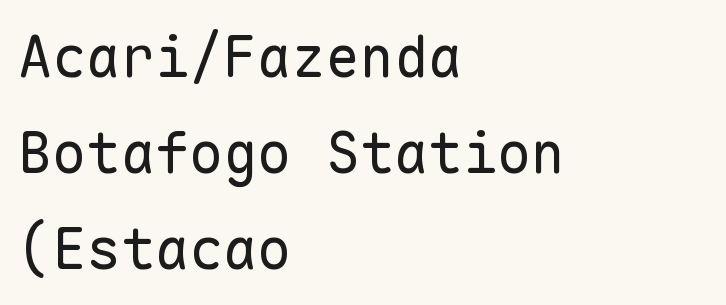
{"serif": "no", "italic": "no", "bold": "no", "weight": "regular", "width": "normal", "stroke_contrast": "low", "x_height": "medium", "monospaced": "yes", "underline": "no", "align": "left", "line_spacing": "normal", "line_spacing_ratio": 1.68, "letter_spacing": "normal", "letter_spacing_em": 0.0, "glyph_px": 57}
